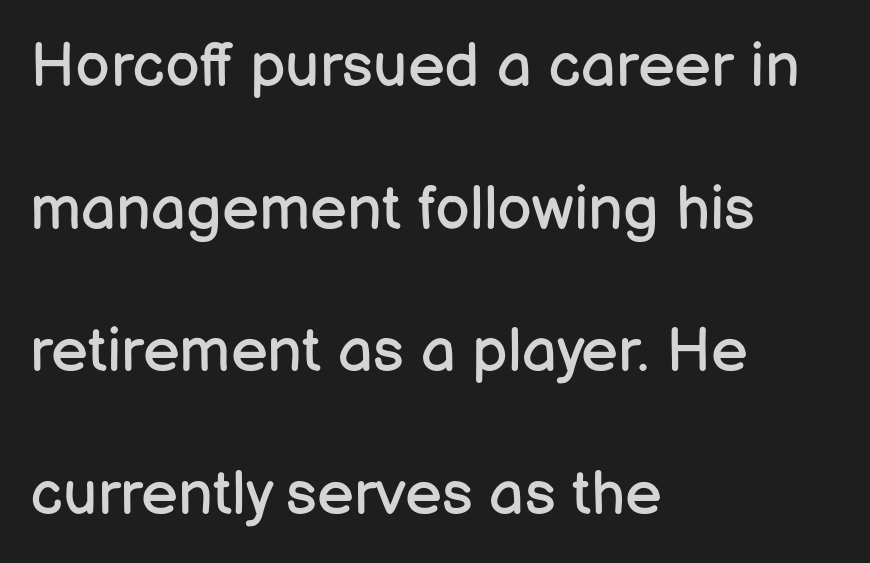
The image shows 62 px regular-weight sans-serif type, upright; set left-aligned, loose line spacing (2.3x), normal letter spacing, not underlined; low stroke contrast and a medium x-height.
